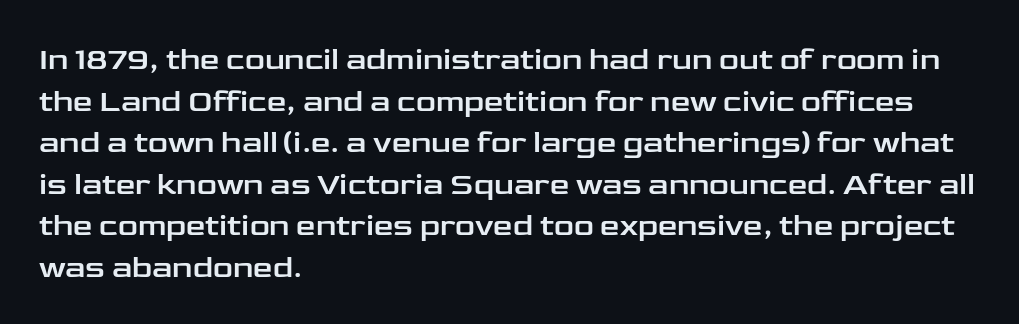
Q: Is the text italic (slanted)? A: No, it is upright.
Q: Is the typeface a serif or a sans-serif typeface? A: Sans-serif.
Q: Is the text underlined? A: No.
Q: How is the paragraph aligned? A: Left-aligned.
Q: Is the spacing between letters normal or unusually wide? A: Normal.
Q: Is the spacing between lines tight, normal or loose? A: Normal.
Q: Width (condensed, normal, or wide)? A: Wide.
Q: Stroke contrast? A: Low.
Q: x-height? A: Medium.
Q: Monospaced? A: No.
